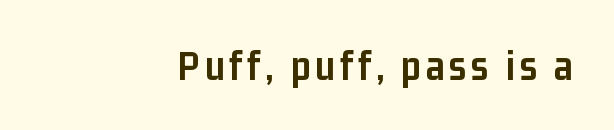
The typesetting leans heavy: a genuine bold. Words float on clear page, feet unadorned. Each letter keeps its own natural width here, so spacing adapts to shape. The font's upright variant was chosen for this text. The setting favours the right margin, as signatures and pull-quotes sometimes do. Note: no serifs on the glyphs.
